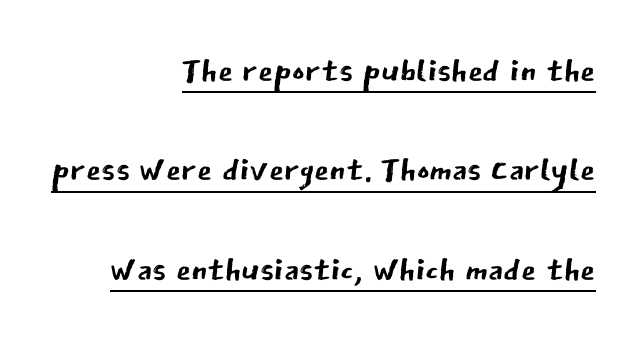
{"serif": "no", "italic": "no", "bold": "no", "weight": "regular", "width": "normal", "stroke_contrast": "low", "x_height": "medium", "monospaced": "no", "underline": "yes", "align": "right", "line_spacing": "loose", "line_spacing_ratio": 2.07, "letter_spacing": "normal", "letter_spacing_em": 0.0, "glyph_px": 48}
